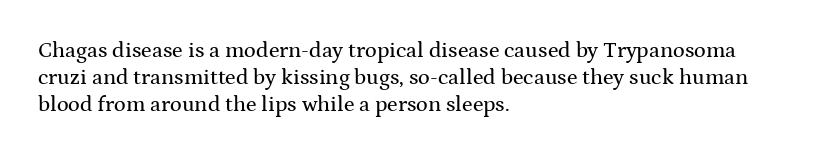
The image shows 22 px text type, upright; set left-aligned, line spacing 1.22x, normal letter spacing, not underlined.
